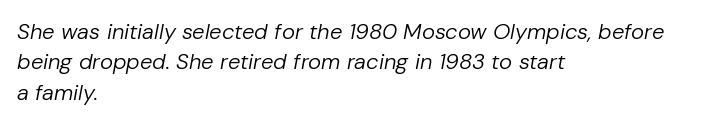
No chunkiness to these letters — they're not bold. Notice how the passage keeps a crisp vertical edge on the left only. Does the lettering tilt? It does — this is italic. Students, observe: this is what conventionally led text looks like. Here the glyphs are tracked normally, forming tight word shapes.
